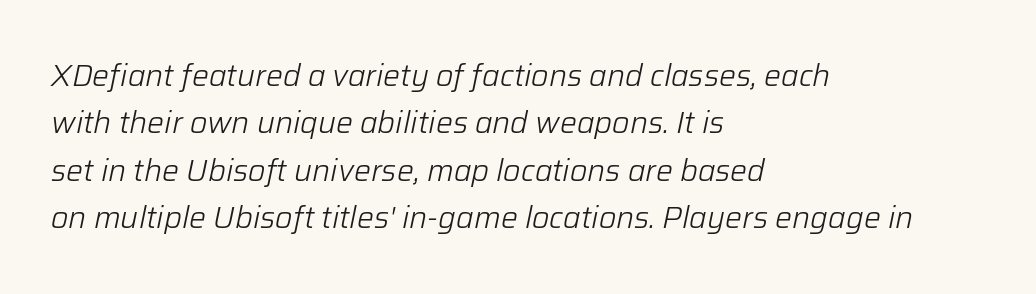
{"italic": "yes", "lean": "right", "slant_degrees": 12, "bold": "no", "weight": "light", "width": "normal", "stroke_contrast": "low", "x_height": "medium", "monospaced": "no", "underline": "no", "align": "left", "line_spacing": "normal", "line_spacing_ratio": 1.58, "letter_spacing": "normal", "letter_spacing_em": 0.0, "glyph_px": 30}
